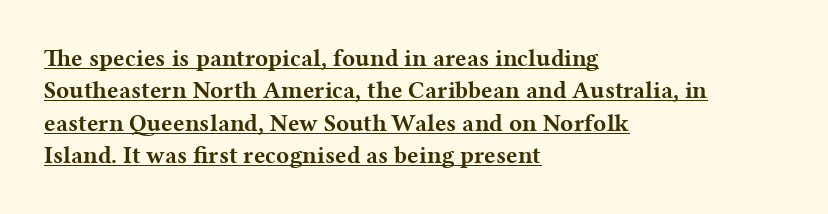
The sample has been set heavy, in full bold. This sample is left-justified, so line endings fall wherever the words run out. The gaps between neighbouring characters are ordinary and unremarkable. The face used here appears with an underline applied. This block has exactly the height ordinary leading produces.
